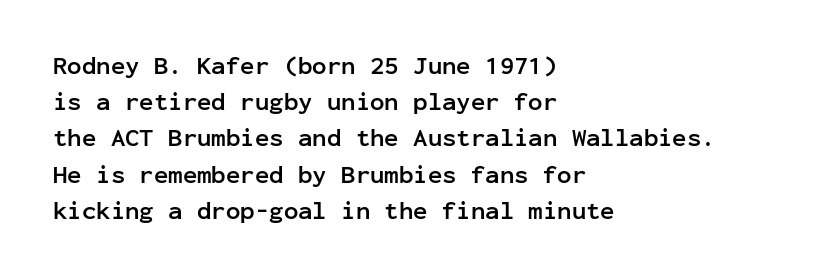
The vertical gap from one line to the next is medium. In terms of posture, this sample is upright. Look at the stroke-to-counter ratio: heavy, a bold. Clear beneath every line of the passage. Casual observation: everything's shoved over to the left. You could call the tracking neutral — neither tight nor loose.
